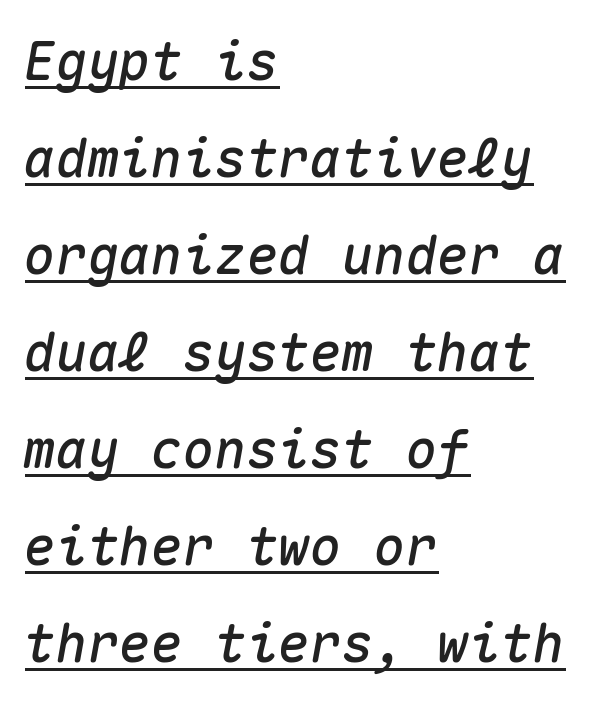
Q: Is the text italic (slanted)? A: Yes, it leans right by about 10 degrees.
Q: Is the text underlined? A: Yes.
Q: How is the paragraph aligned? A: Left-aligned.
Q: Is the spacing between letters normal or unusually wide? A: Normal.
Q: Width (condensed, normal, or wide)? A: Normal.
Q: Stroke contrast? A: Medium.
Q: x-height? A: Medium.
Q: Monospaced? A: Yes.
